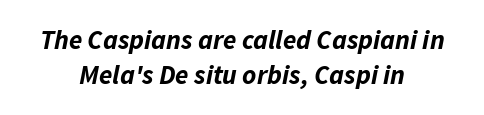
{"italic": "yes", "lean": "right", "slant_degrees": 11, "bold": "yes", "underline": "no", "align": "center", "line_spacing": "normal", "line_spacing_ratio": 1.3, "letter_spacing": "normal", "letter_spacing_em": 0.0, "glyph_px": 27}
